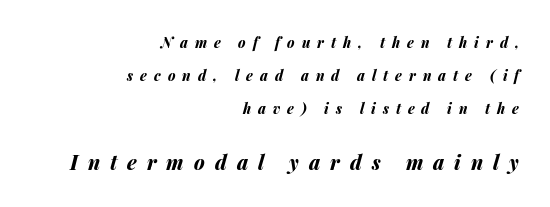
{"italic": "yes", "lean": "right", "slant_degrees": 14, "bold": "yes", "underline": "no", "align": "right", "line_spacing": "loose", "line_spacing_ratio": 2.36, "letter_spacing": "wide", "letter_spacing_em": 0.5, "larger_block": "second", "size_ratio": 1.43, "glyph_px": 20}
